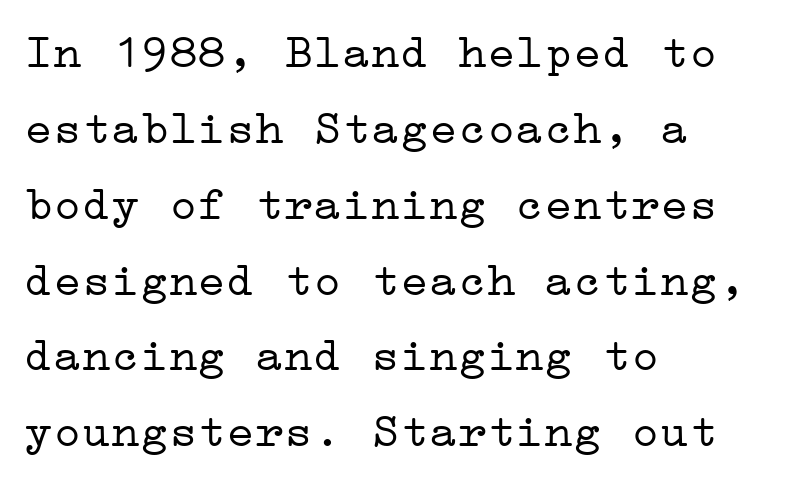
No extra tracking has been applied to these lines. These lines were composed using upright roman letters. The characters display serif detailing at their extremities. Words float on clear page, feet unadorned. The letterforms sit at book weight or below. The lines sit at an ordinary, default distance from one another.
